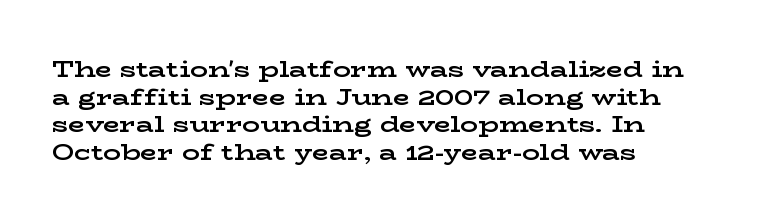
The image shows 22 px bold type, upright; set left-aligned, normal line spacing (1.26x), normal letter spacing, not underlined.
